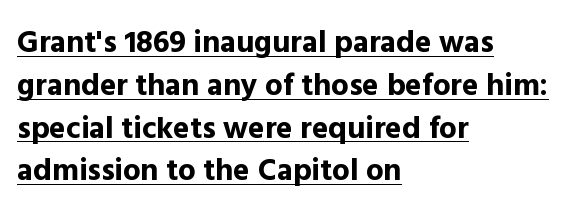
The image shows 31 px bold sans-serif type, upright; set left-aligned, normal line spacing (1.38x), normal letter spacing, underlined; a medium x-height.
